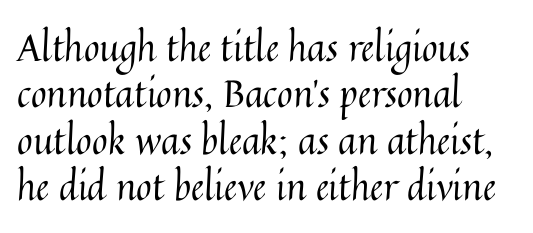
The paragraph shown leans on its left margin. Observe the ordinary spacing: letters are neighbours, not strangers. Is this a fixed-width face? No — the glyphs have proportional, varying widths. Check the space under the baseline: it is left empty.
